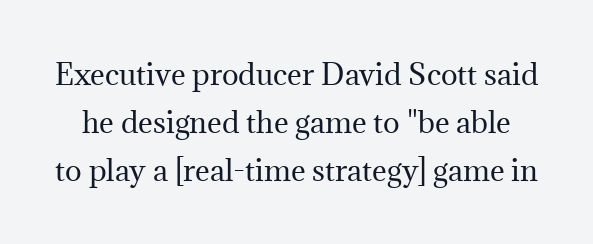
Q: Is the text bold? A: No.
Q: Is the text italic (slanted)? A: No, it is upright.
Q: Is the typeface a serif or a sans-serif typeface? A: Serif.
Q: Is the text underlined? A: No.
Q: Is the spacing between letters normal or unusually wide? A: Normal.
Q: Width (condensed, normal, or wide)? A: Normal.
Q: Stroke contrast? A: Medium.
Q: x-height? A: Medium.
Q: Monospaced? A: No.
